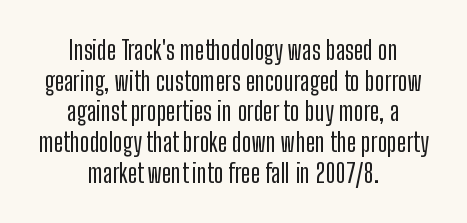
Q: Is the text italic (slanted)? A: No, it is upright.
Q: Is the text underlined? A: No.
Q: How is the paragraph aligned? A: Centered.
Q: Is the spacing between letters normal or unusually wide? A: Normal.
